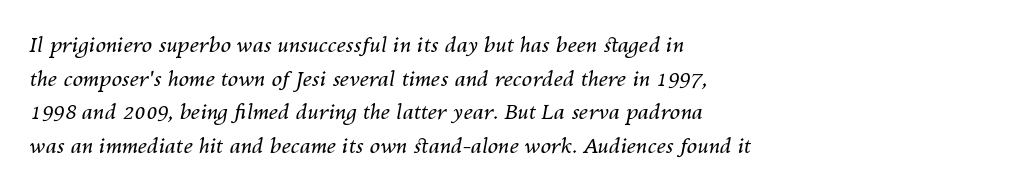
Q: Is the text bold? A: No.
Q: Is the text italic (slanted)? A: Yes, it leans right by about 10 degrees.
Q: Is the text underlined? A: No.
Q: How is the paragraph aligned? A: Left-aligned.
Q: Is the spacing between letters normal or unusually wide? A: Normal.
Q: Is the spacing between lines tight, normal or loose? A: Normal.
